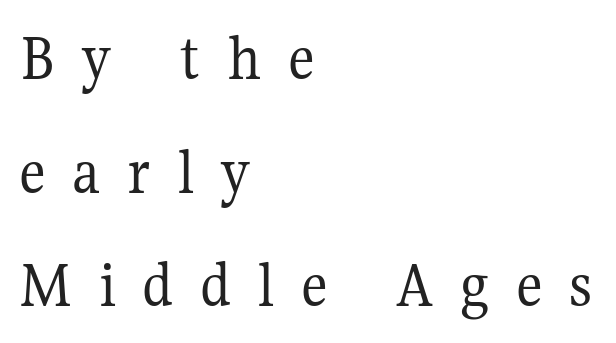
The image shows 66 px regular-weight serif type, upright; set left-aligned, line spacing 1.72x, unusually wide letter spacing (+0.4 em), not underlined; medium stroke contrast and a medium x-height.
